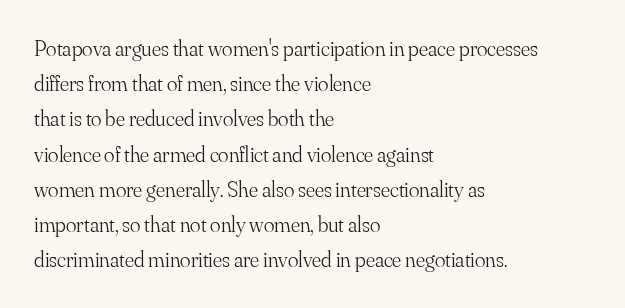
A quiet, ordinary-to-light weight characterises the typeface. Default kerning and tracking; the words read as compact shapes. These lines stack with their left ends in a neat column. The leading is moderate, giving the passage an even texture.
